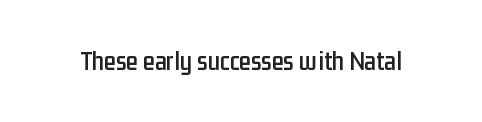
{"italic": "no", "underline": "no", "letter_spacing": "normal", "letter_spacing_em": 0.0, "glyph_px": 27}
